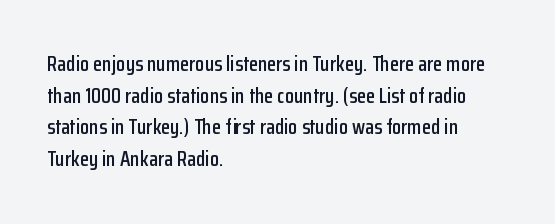
The image shows 21 px text type, upright; set left-aligned, normal line spacing (1.51x), normal letter spacing, not underlined.
